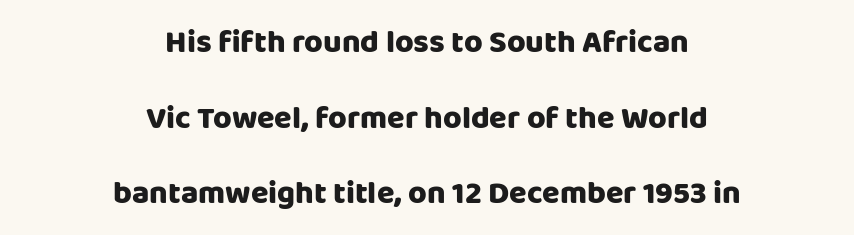
Compared with an ordinary text face, these strokes are far heavier — a full bold. The glyphs are unaccompanied by any horizontal stroke below them. Layout note: lines centered. Rendered with straight, roman letterforms. Default kerning and tracking; the words read as compact shapes. Line spacing here is loose.
